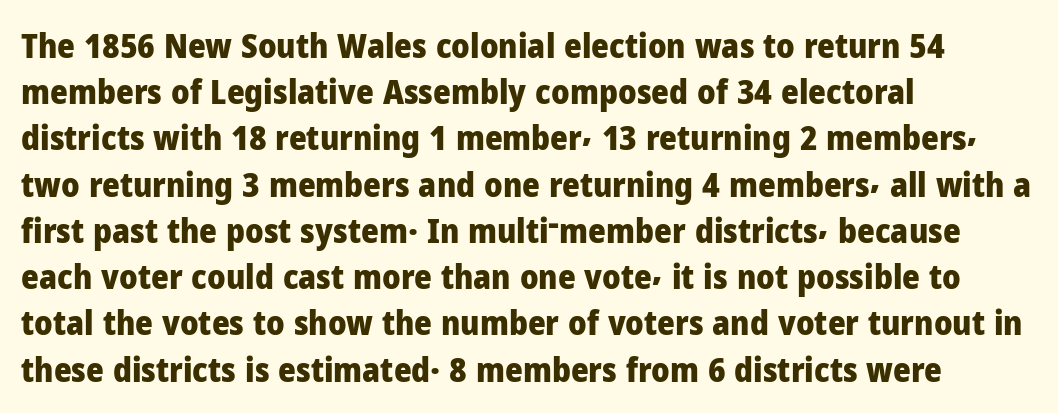
Each letter keeps its own natural width here, so spacing adapts to shape. Students, this is bold: see how much ink each stroke carries. The passage shown is typeset with a sans-serif family. The setting favours the left margin, as ordinary paragraphs usually do. Nope, not italic — everything's standing straight. The specimen omits any rule beneath the text block's lines.
